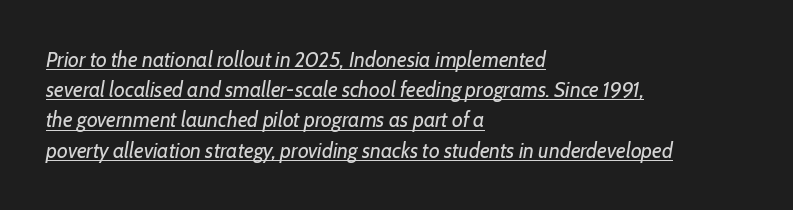
Q: Is the text bold? A: No.
Q: Is the text italic (slanted)? A: Yes, it leans right by about 7 degrees.
Q: Is the text underlined? A: Yes.
Q: How is the paragraph aligned? A: Left-aligned.
Q: Is the spacing between letters normal or unusually wide? A: Normal.
Q: Is the spacing between lines tight, normal or loose? A: Normal.
